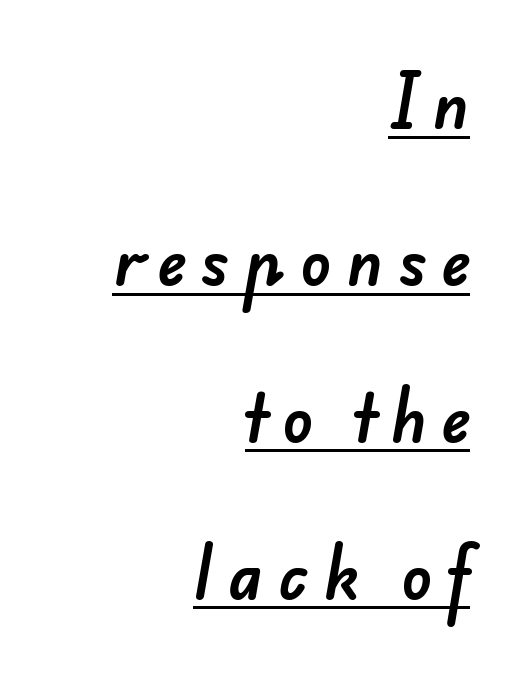
A baseline rule has been typeset under these characters. Airy leading. These lines are rendered in a variable-pitch font. Teacher's note: observe the even right margin — that is flush-right alignment. Inter-character spacing is expanded well beyond the font's built-in metrics.
